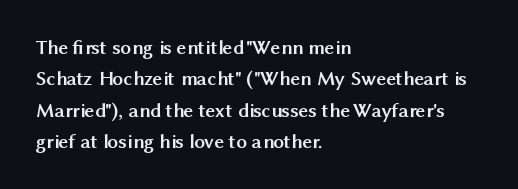
{"italic": "no", "bold": "yes", "underline": "no", "align": "left", "line_spacing": "normal", "line_spacing_ratio": 1.49, "letter_spacing": "normal", "letter_spacing_em": 0.0, "glyph_px": 21}
